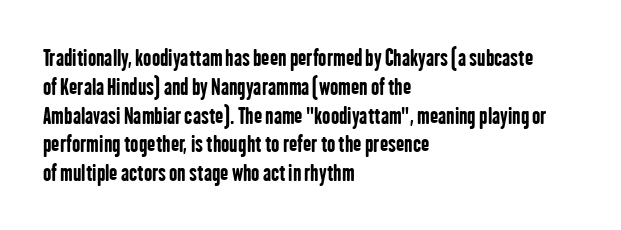
{"italic": "no", "bold": "yes", "underline": "no", "align": "left", "line_spacing": "normal", "line_spacing_ratio": 1.31, "letter_spacing": "normal", "letter_spacing_em": 0.0, "glyph_px": 22}
